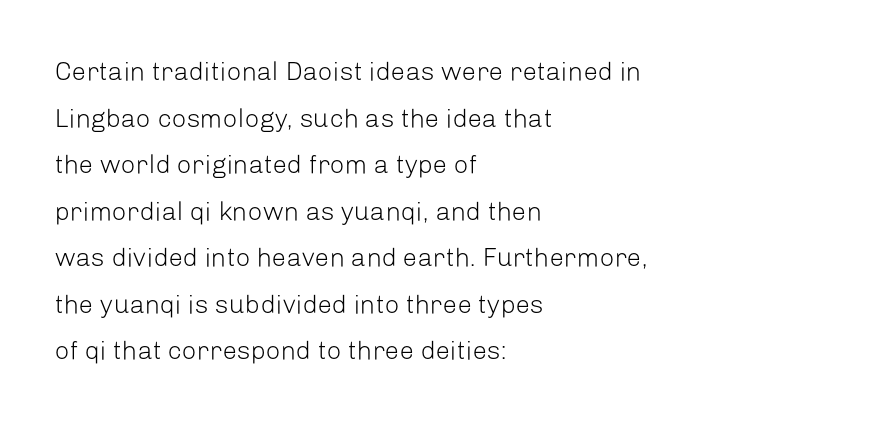
{"italic": "no", "bold": "no", "underline": "no", "align": "left", "line_spacing_ratio": 1.79, "letter_spacing": "normal", "letter_spacing_em": 0.0, "glyph_px": 26}
